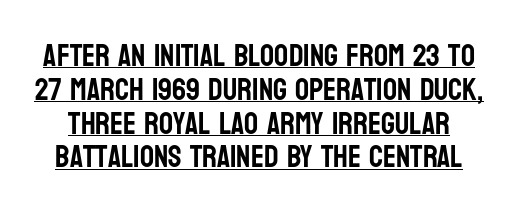
The image shows 31 px condensed sans-serif type, upright; set tight line spacing (1.09x), normal letter spacing, underlined; low stroke contrast and a large x-height.
